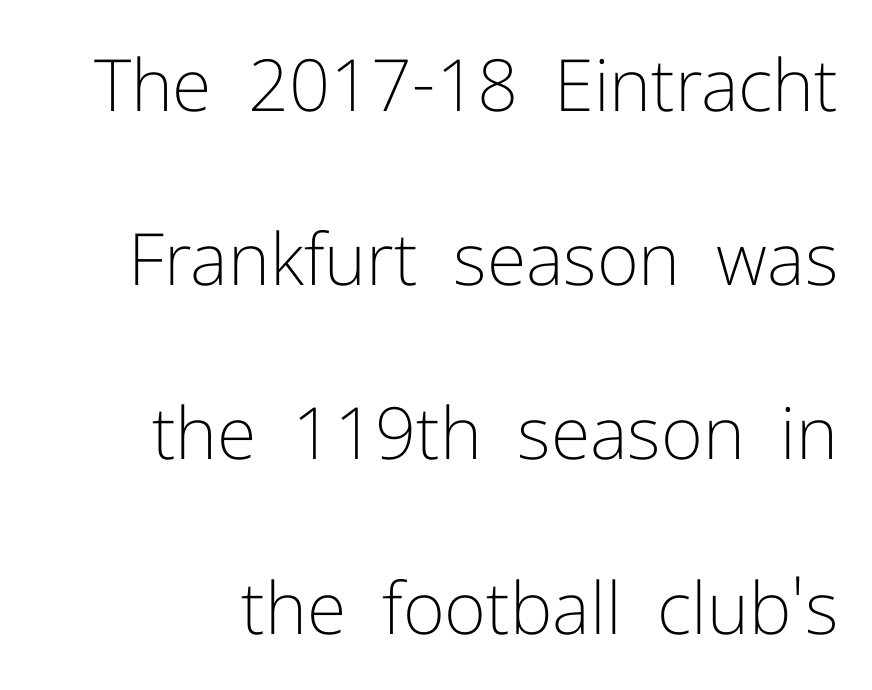
Q: Is the text bold? A: No.
Q: Is the text italic (slanted)? A: No, it is upright.
Q: Is the typeface a serif or a sans-serif typeface? A: Sans-serif.
Q: Is the text underlined? A: No.
Q: Is the spacing between letters normal or unusually wide? A: Normal.
Q: Is the spacing between lines tight, normal or loose? A: Loose.
Q: Width (condensed, normal, or wide)? A: Normal.
Q: Stroke contrast? A: Low.
Q: x-height? A: Medium.
Q: Monospaced? A: No.
